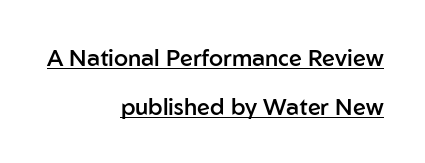
Nope, not italic — everything's standing straight. A rule runs beneath these lines of type. Compared with typical body copy, the letter spacing here is the same. Each new line begins a long way beneath the previous one. Short and long lines alike share a common ending point at right.
